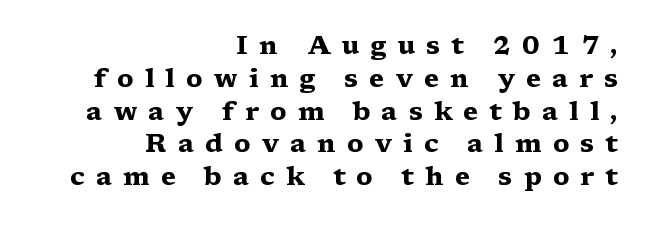
The image shows 26 px bold type, upright; set right-aligned, normal line spacing (1.26x), unusually wide letter spacing (+0.43 em), not underlined.
